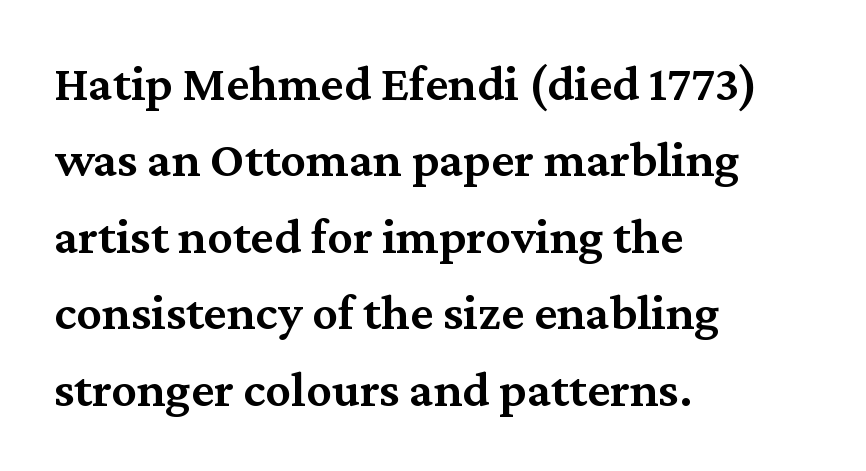
Q: Is the text bold? A: Semi-bold.
Q: Is the text italic (slanted)? A: No, it is upright.
Q: Is the typeface a serif or a sans-serif typeface? A: Serif.
Q: Is the text underlined? A: No.
Q: How is the paragraph aligned? A: Left-aligned.
Q: Is the spacing between letters normal or unusually wide? A: Normal.
Q: Is the spacing between lines tight, normal or loose? A: Normal.
Q: Width (condensed, normal, or wide)? A: Normal.
Q: Stroke contrast? A: Medium.
Q: x-height? A: Medium.
Q: Monospaced? A: No.
